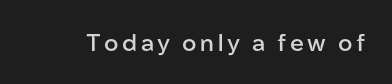
Q: Is the text bold? A: Semi-bold.
Q: Is the text italic (slanted)? A: No, it is upright.
Q: Is the text underlined? A: No.
